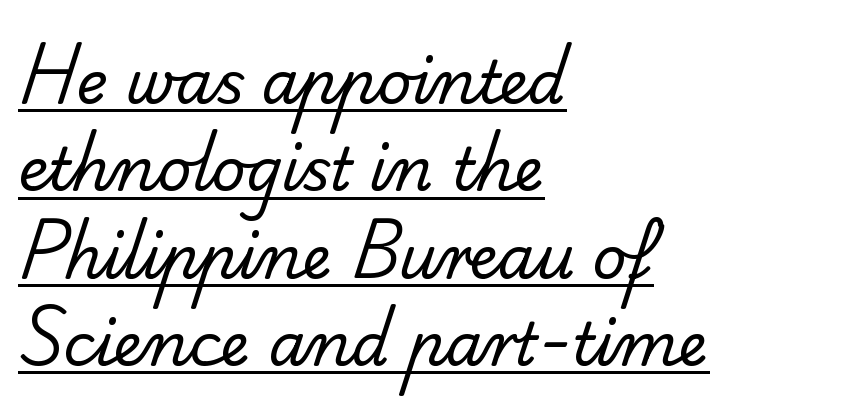
{"serif": "no", "bold": "no", "weight": "regular", "width": "normal", "stroke_contrast": "low", "x_height": "small", "monospaced": "no", "underline": "yes", "align": "left", "line_spacing": "normal", "line_spacing_ratio": 1.48, "letter_spacing": "normal", "letter_spacing_em": 0.0, "glyph_px": 59}
